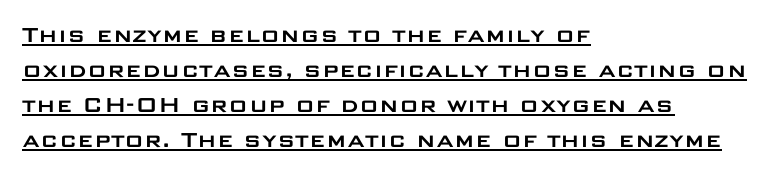
{"italic": "no", "underline": "yes", "align": "left", "line_spacing": "normal", "line_spacing_ratio": 1.35, "letter_spacing": "normal", "letter_spacing_em": 0.0, "glyph_px": 26}
